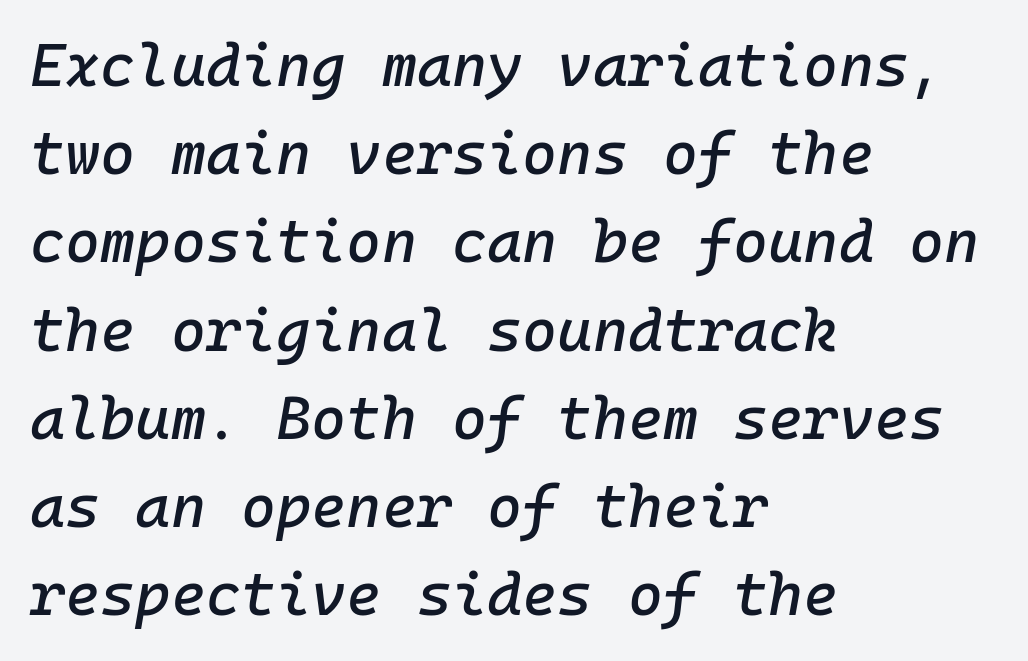
It's the slanting kind of type. Every character here occupies the same horizontal width, giving the sample a typewriter-like rhythm. The ragged edge is on the right, which tells us the setting is flush left. The passage shown is not underscored anywhere.
